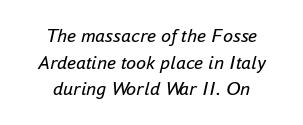
Words appear dense and cohesive because spacing is normal. These lines sit exactly where default settings would place them. Think standard paragraph weight, or any step lighter than that. Bare-footed words on every line. Emphasis-style slanted type is in use. Every row of glyphs is offset so its center matches the block's center.
